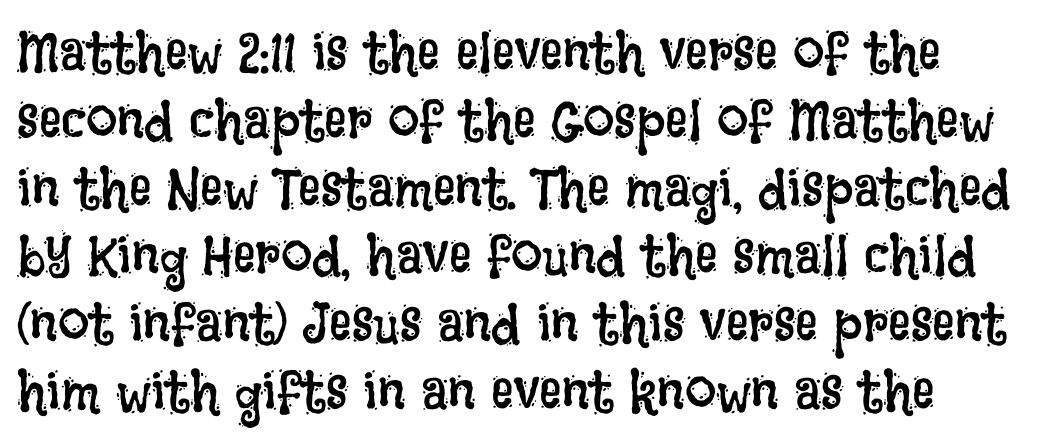
{"italic": "no", "bold": "no", "weight": "regular", "width": "condensed", "stroke_contrast": "low", "x_height": "large", "monospaced": "no", "underline": "no", "align": "left", "line_spacing_ratio": 1.21, "letter_spacing": "normal", "letter_spacing_em": 0.0, "glyph_px": 56}
